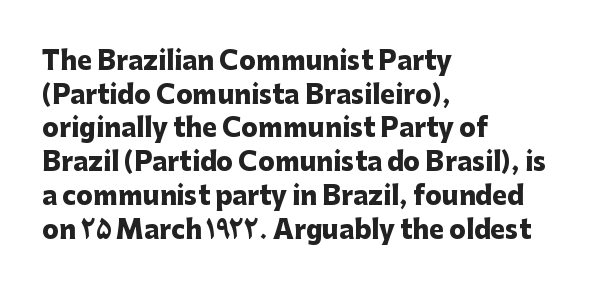
Students, note that the glyphs here touch the page at normal intervals. Chunky letters — that's bold for sure. Descenders are the only things crossing below the line. Notice how the passage keeps a crisp vertical edge on the left only.
